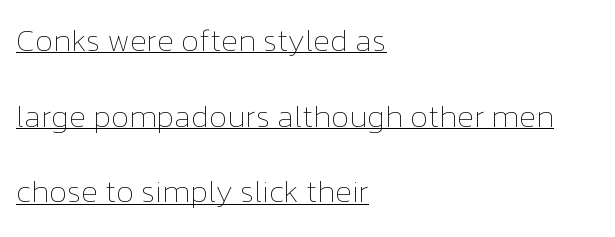
Q: Is the text bold? A: No.
Q: Is the text italic (slanted)? A: No, it is upright.
Q: Is the text underlined? A: Yes.
Q: How is the paragraph aligned? A: Left-aligned.
Q: Is the spacing between letters normal or unusually wide? A: Normal.
Q: Is the spacing between lines tight, normal or loose? A: Loose.
Q: Width (condensed, normal, or wide)? A: Normal.
Q: Stroke contrast? A: Low.
Q: x-height? A: Medium.
Q: Monospaced? A: No.
